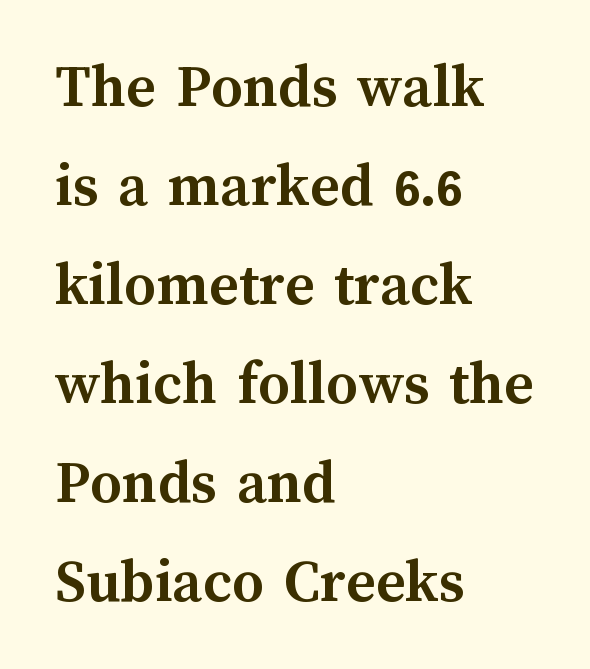
No word sits above an underline. Regarding leading, the lines here are spaced in the standard way. The letterforms sit shoulder to shoulder at normal distance. You could not count columns in this text — the font is proportionally spaced. Rendered with straight, roman letterforms.
